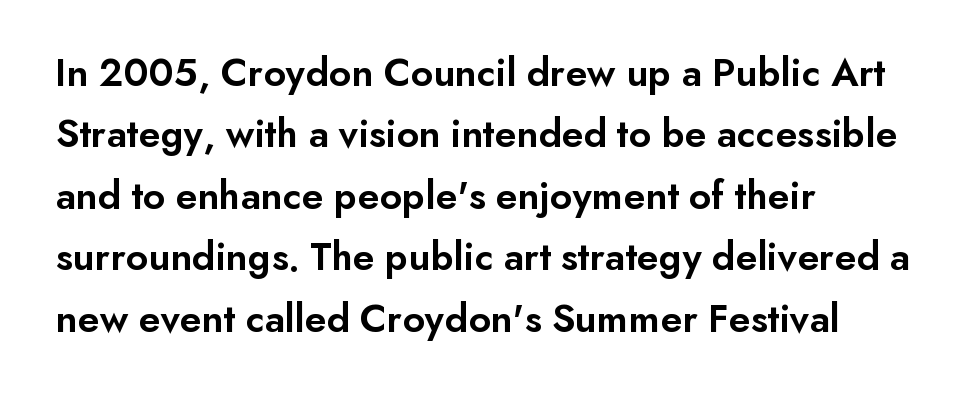
{"serif": "no", "italic": "no", "bold": "semi", "weight": "semibold", "width": "normal", "stroke_contrast": "low", "x_height": "small", "monospaced": "no", "underline": "no", "align": "left", "line_spacing": "normal", "line_spacing_ratio": 1.5, "letter_spacing": "normal", "letter_spacing_em": 0.0, "glyph_px": 41}
